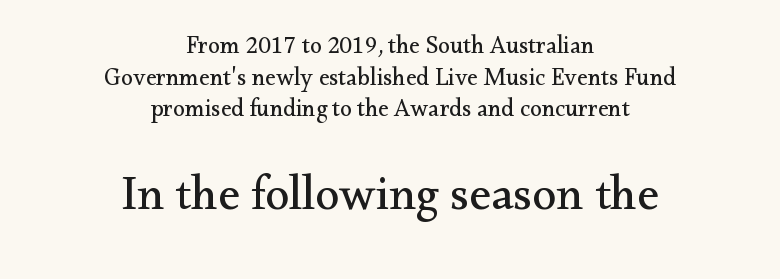
Q: Is the text bold? A: No.
Q: Is the text italic (slanted)? A: No, it is upright.
Q: Is the typeface a serif or a sans-serif typeface? A: Serif.
Q: Is the text underlined? A: No.
Q: How is the paragraph aligned? A: Centered.
Q: Is the spacing between letters normal or unusually wide? A: Normal.
Q: Is the spacing between lines tight, normal or loose? A: Normal.
Q: Which block of text is set in a larger size, the first (top) or the second (bottom)? A: The second (bottom) one.
Q: Width (condensed, normal, or wide)? A: Normal.
Q: Stroke contrast? A: Medium.
Q: x-height? A: Small.
Q: Monospaced? A: No.
